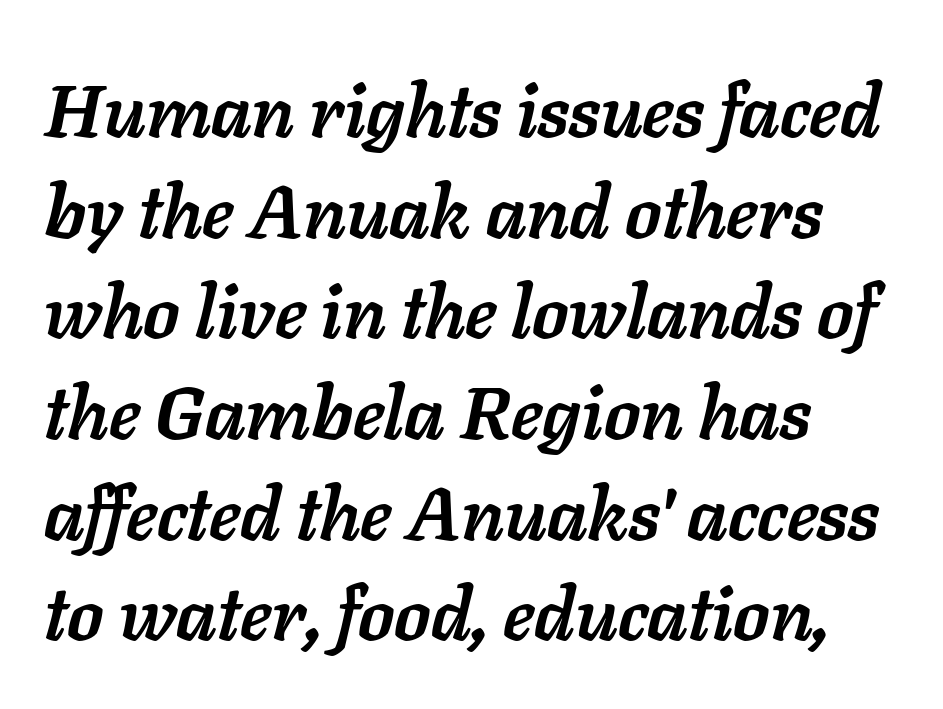
{"italic": "yes", "lean": "right", "slant_degrees": 11, "bold": "yes", "weight": "semibold", "width": "normal", "stroke_contrast": "low", "x_height": "medium", "monospaced": "no", "underline": "no", "align": "left", "line_spacing": "normal", "line_spacing_ratio": 1.36, "letter_spacing": "normal", "letter_spacing_em": 0.0, "glyph_px": 74}
